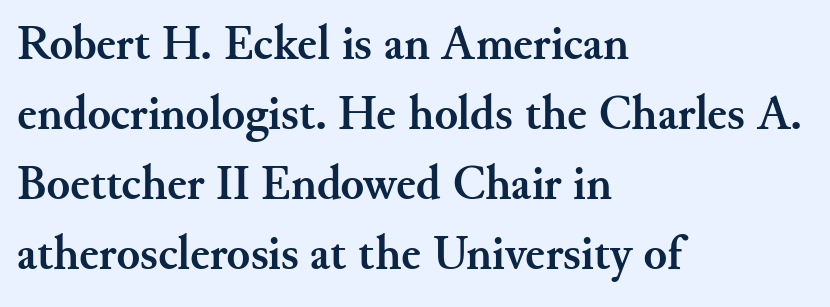
Q: Is the text bold? A: Yes.
Q: Is the text italic (slanted)? A: No, it is upright.
Q: Is the typeface a serif or a sans-serif typeface? A: Serif.
Q: Is the text underlined? A: No.
Q: How is the paragraph aligned? A: Left-aligned.
Q: Is the spacing between letters normal or unusually wide? A: Normal.
Q: Is the spacing between lines tight, normal or loose? A: Normal.
Q: Width (condensed, normal, or wide)? A: Normal.
Q: Stroke contrast? A: Medium.
Q: x-height? A: Small.
Q: Monospaced? A: No.
